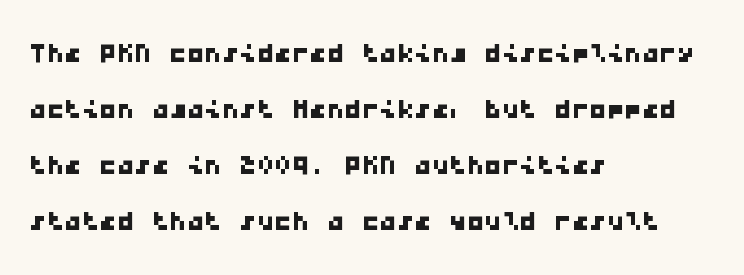
The image shows 35 px wide sans-serif type, monospaced; set left-aligned, normal line spacing (1.6x), normal letter spacing, not underlined; low stroke contrast and a medium x-height.
